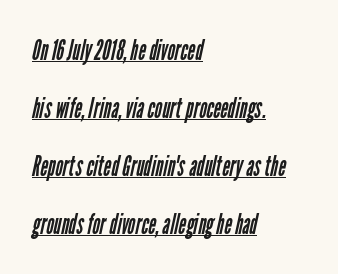
Q: Is the text bold? A: No.
Q: Is the typeface a serif or a sans-serif typeface? A: Sans-serif.
Q: Is the text underlined? A: Yes.
Q: How is the paragraph aligned? A: Left-aligned.
Q: Is the spacing between letters normal or unusually wide? A: Normal.
Q: Is the spacing between lines tight, normal or loose? A: Loose.
Q: Width (condensed, normal, or wide)? A: Condensed.
Q: Stroke contrast? A: Low.
Q: x-height? A: Medium.
Q: Monospaced? A: No.
